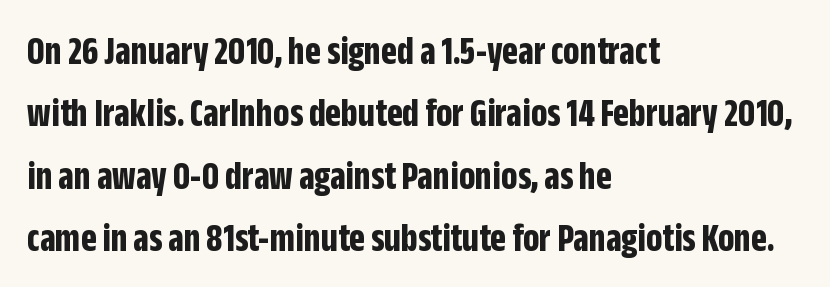
The image shows 41 px bold, condensed sans-serif type, upright; set left-aligned, normal line spacing (1.52x), normal letter spacing, not underlined; low stroke contrast and a large x-height.
